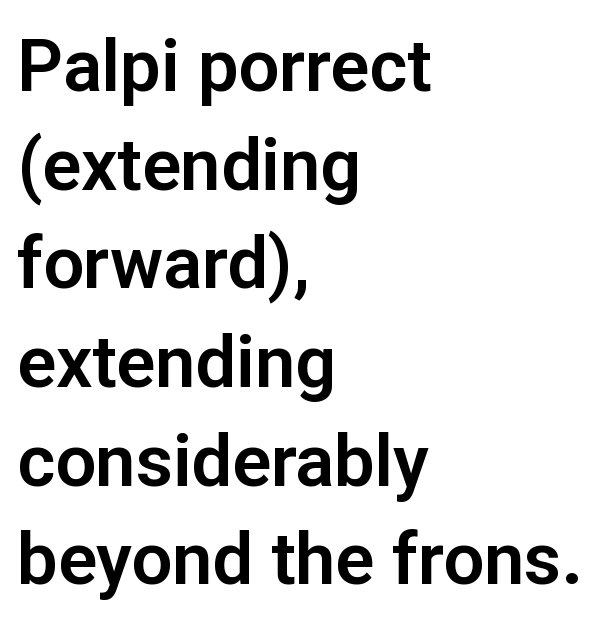
Q: Is the text italic (slanted)? A: No, it is upright.
Q: Is the typeface a serif or a sans-serif typeface? A: Sans-serif.
Q: Is the text underlined? A: No.
Q: How is the paragraph aligned? A: Left-aligned.
Q: Is the spacing between letters normal or unusually wide? A: Normal.
Q: Is the spacing between lines tight, normal or loose? A: Normal.
Q: Width (condensed, normal, or wide)? A: Normal.
Q: Stroke contrast? A: Low.
Q: x-height? A: Medium.
Q: Monospaced? A: No.
